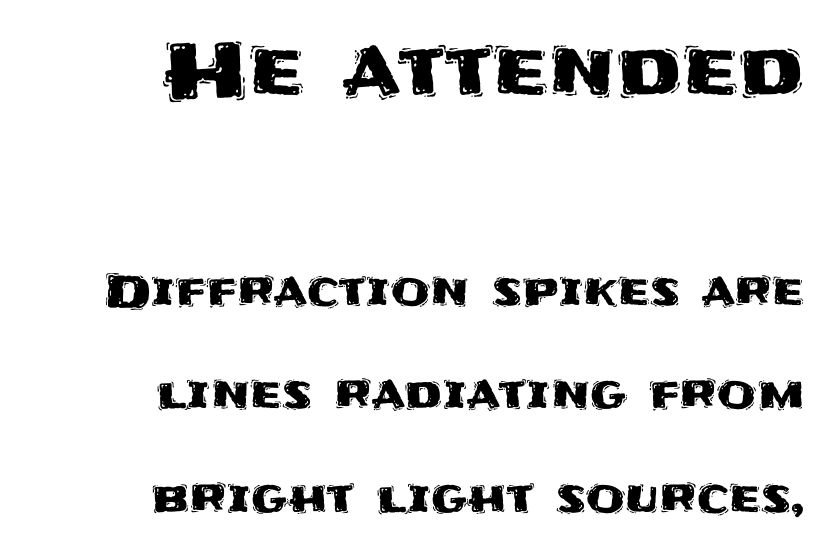
{"serif": "no", "italic": "no", "width": "normal", "stroke_contrast": "medium", "x_height": "large", "monospaced": "no", "underline": "no", "align": "right", "line_spacing": "loose", "line_spacing_ratio": 2.3, "letter_spacing": "normal", "letter_spacing_em": 0.0, "larger_block": "first", "size_ratio": 1.73, "glyph_px": 78}
